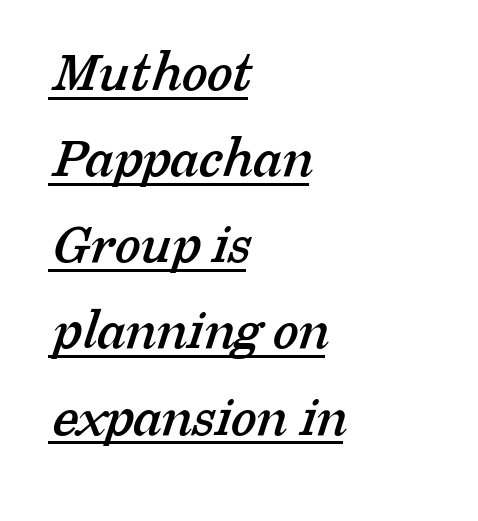
{"serif": "yes", "width": "normal", "stroke_contrast": "low", "x_height": "medium", "monospaced": "no", "underline": "yes", "align": "left", "line_spacing": "normal", "line_spacing_ratio": 1.46, "letter_spacing": "normal", "letter_spacing_em": 0.0, "glyph_px": 59}
